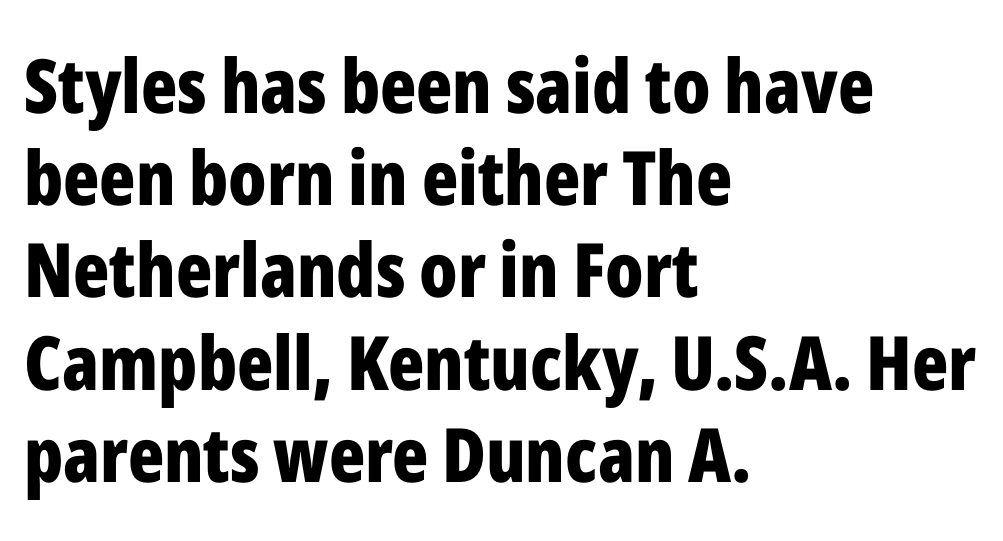
{"serif": "no", "italic": "no", "bold": "yes", "weight": "bold", "width": "condensed", "stroke_contrast": "low", "x_height": "medium", "monospaced": "no", "underline": "no", "align": "left", "line_spacing_ratio": 1.23, "letter_spacing": "normal", "letter_spacing_em": 0.0, "glyph_px": 75}
